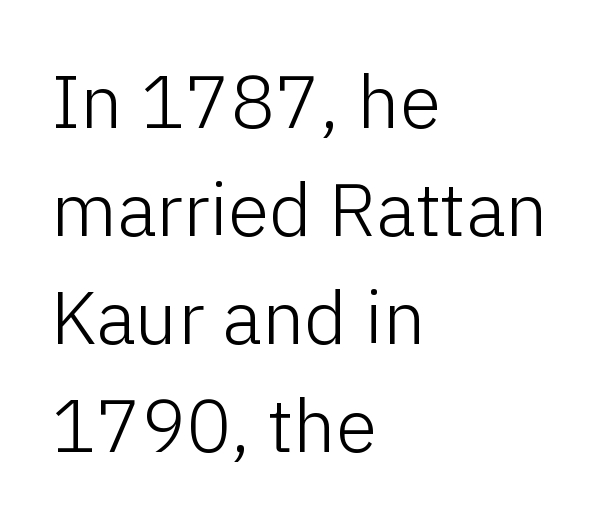
Where is the straight margin? On the left. The lettering stays uniformly vertical, giving the passage a roman look. Weight: regular or lighter. The rendering shows plain stroke endings on the letterforms — a sans-serif design. Proportional: the letters do not fall into vertical columns. Honestly, the letter spacing is just normal — you wouldn't notice it.
